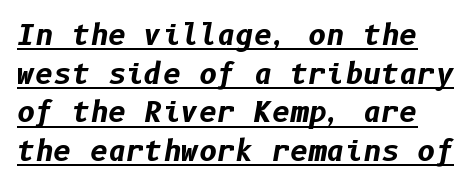
Q: Is the text bold? A: Yes.
Q: Is the text italic (slanted)? A: Yes, it leans right by about 10 degrees.
Q: Is the text underlined? A: Yes.
Q: Is the spacing between letters normal or unusually wide? A: Normal.
Q: Is the spacing between lines tight, normal or loose? A: Normal.
Q: Width (condensed, normal, or wide)? A: Normal.
Q: Stroke contrast? A: Low.
Q: x-height? A: Medium.
